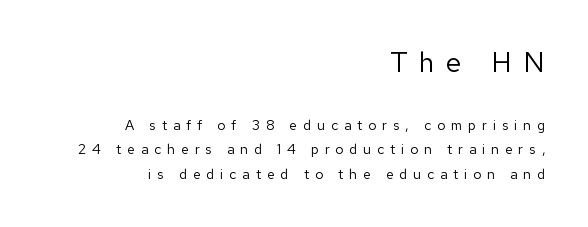
The image shows 28 px regular-weight sans-serif type, upright; set right-aligned, line spacing 1.76x, unusually wide letter spacing (+0.42 em), not underlined; the first (top) block is 2.0x larger; low stroke contrast and a medium x-height.
